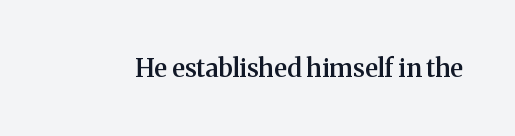
Q: Is the text bold? A: Semi-bold.
Q: Is the text italic (slanted)? A: No, it is upright.
Q: Is the text underlined? A: No.
Q: Is the spacing between letters normal or unusually wide? A: Normal.
